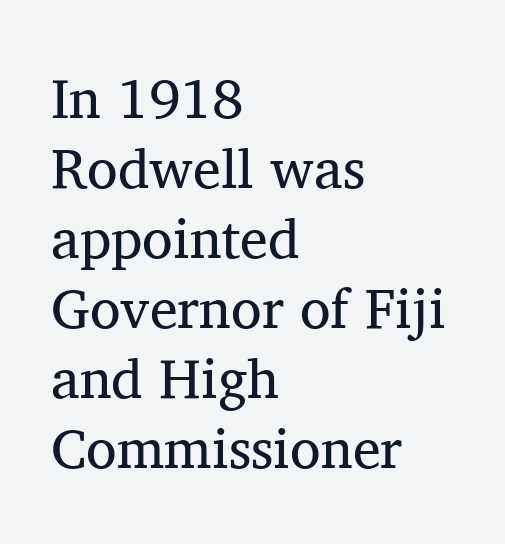
The image shows 56 px regular-weight serif type, upright; set left-aligned, normal line spacing (1.25x), normal letter spacing, not underlined; medium stroke contrast and a medium x-height.
